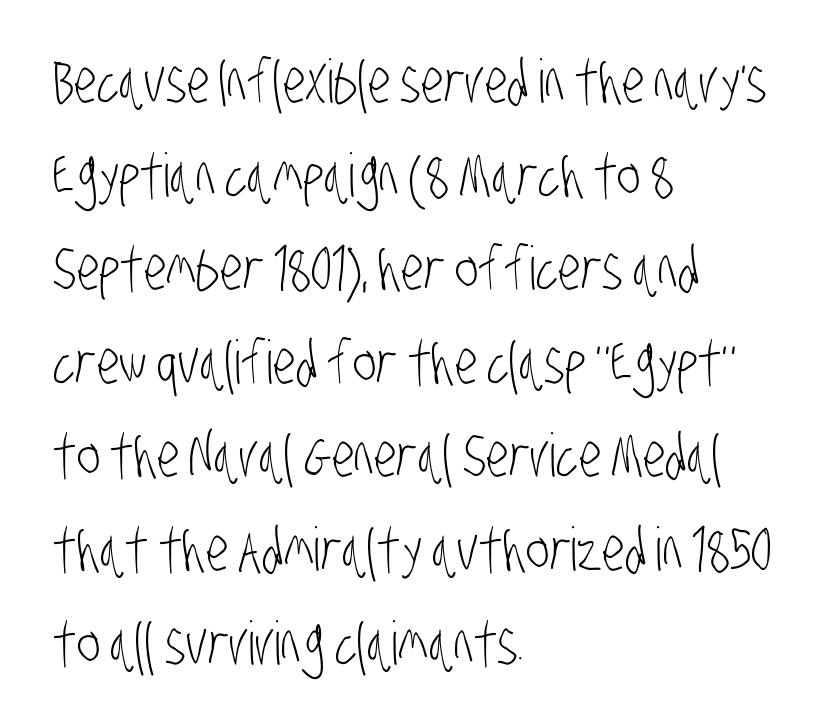
Note the varied advance widths — an 'i' is clearly narrower than an 'm'. Interline gaps are of average width in this sample. Is the letter spacing exaggerated? No — it looks like the ordinary default. Glance below the letters and you will spot only blank space. A classic flush-left, rag-right setting is used for this passage.
